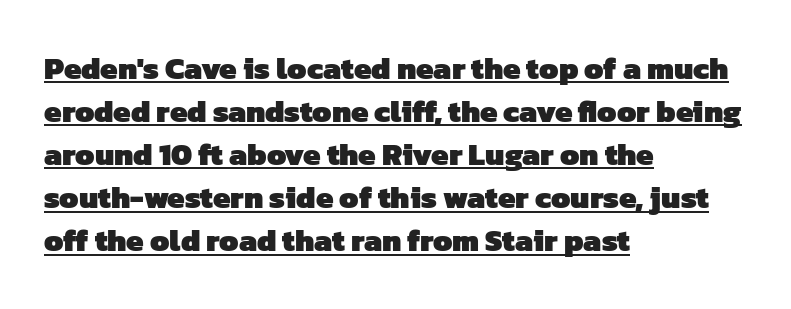
Q: Is the text bold? A: Yes.
Q: Is the typeface a serif or a sans-serif typeface? A: Sans-serif.
Q: Is the text underlined? A: Yes.
Q: How is the paragraph aligned? A: Left-aligned.
Q: Is the spacing between letters normal or unusually wide? A: Normal.
Q: Is the spacing between lines tight, normal or loose? A: Normal.
Q: Width (condensed, normal, or wide)? A: Normal.
Q: Stroke contrast? A: Low.
Q: x-height? A: Medium.
Q: Monospaced? A: No.
